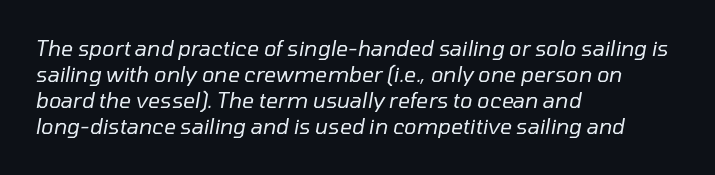
{"italic": "yes", "lean": "right", "slant_degrees": 10, "bold": "no", "underline": "no", "align": "left", "line_spacing_ratio": 1.24, "letter_spacing": "normal", "letter_spacing_em": 0.0, "glyph_px": 21}
